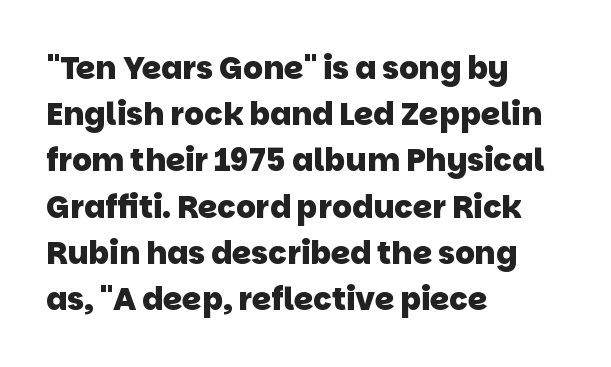
The image shows 31 px heavy sans-serif type; set left-aligned, normal line spacing (1.49x), normal letter spacing, not underlined; low stroke contrast and a large x-height.
